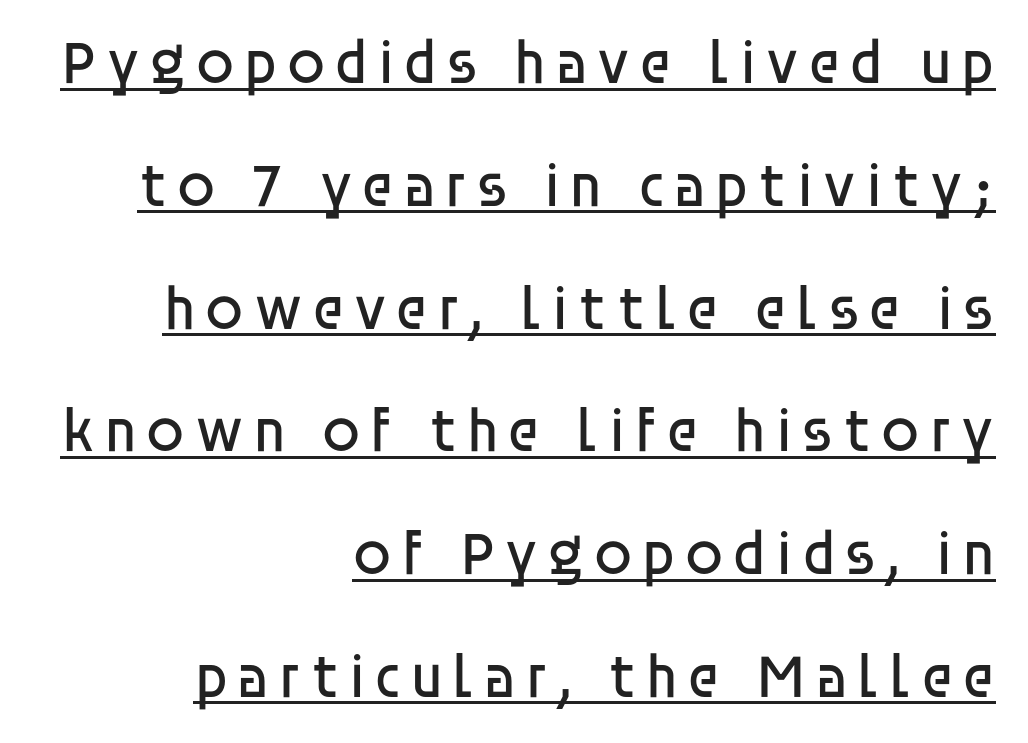
Q: Is the text bold? A: No.
Q: Is the text italic (slanted)? A: No, it is upright.
Q: Is the typeface a serif or a sans-serif typeface? A: Sans-serif.
Q: Is the text underlined? A: Yes.
Q: How is the paragraph aligned? A: Right-aligned.
Q: Is the spacing between lines tight, normal or loose? A: Loose.
Q: Width (condensed, normal, or wide)? A: Normal.
Q: Stroke contrast? A: Low.
Q: x-height? A: Large.
Q: Monospaced? A: No.
